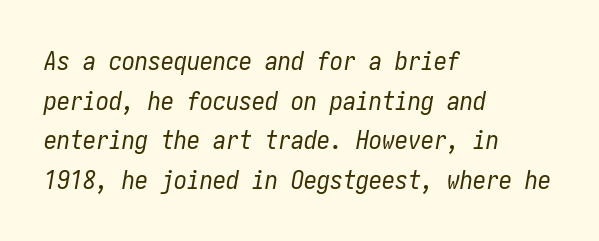
Q: Is the text bold? A: No.
Q: Is the text italic (slanted)? A: Yes, it leans right by about 10 degrees.
Q: Is the text underlined? A: No.
Q: How is the paragraph aligned? A: Left-aligned.
Q: Is the spacing between letters normal or unusually wide? A: Normal.
Q: Is the spacing between lines tight, normal or loose? A: Normal.
